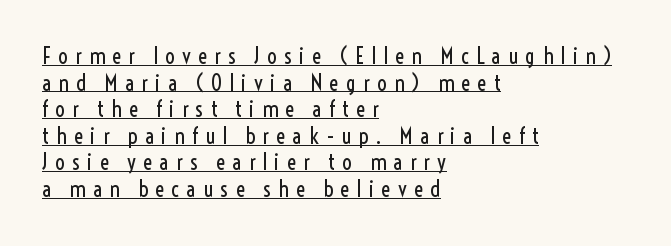
Q: Is the text bold? A: No.
Q: Is the text italic (slanted)? A: No, it is upright.
Q: Is the text underlined? A: Yes.
Q: How is the paragraph aligned? A: Left-aligned.
Q: Is the spacing between letters normal or unusually wide? A: Unusually wide.
